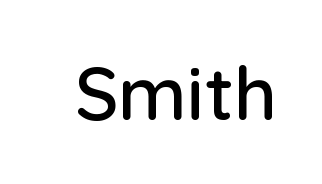
Characters follow at the spacing the type designer built in. Nobody drew a line under any word here. You can tell it's not italic because the verticals are truly vertical. The face used here is proportionally spaced, like ordinary book or web type. The designer went with a sans here, leaving each stem footless.
